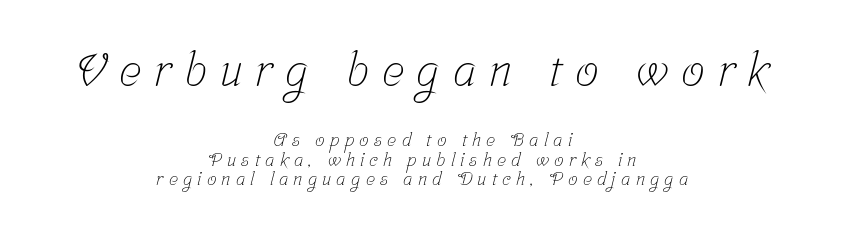
{"serif": "yes", "bold": "no", "weight": "light", "width": "condensed", "stroke_contrast": "low", "x_height": "medium", "monospaced": "no", "underline": "no", "align": "center", "line_spacing": "tight", "line_spacing_ratio": 1.03, "letter_spacing": "wide", "letter_spacing_em": 0.27, "larger_block": "first", "size_ratio": 2.47, "glyph_px": 47}
